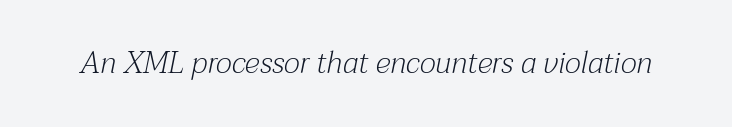
Q: Is the text bold? A: No.
Q: Is the text italic (slanted)? A: Yes, it leans right by about 12 degrees.
Q: Is the typeface a serif or a sans-serif typeface? A: Serif.
Q: Is the text underlined? A: No.
Q: Is the spacing between letters normal or unusually wide? A: Normal.
Q: Width (condensed, normal, or wide)? A: Normal.
Q: Stroke contrast? A: Medium.
Q: x-height? A: Medium.
Q: Monospaced? A: No.
